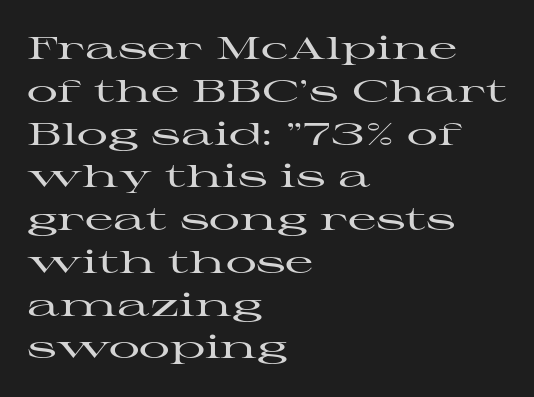
Reading down the column, the eye jumps a familiar distance to each next line. Short note: letters normally spaced. Horizontally, the lines are justified to the leading edge only. Character widths vary here, with narrow letters taking less room than wide ones. No italicization has been applied; the sample stays upright.
